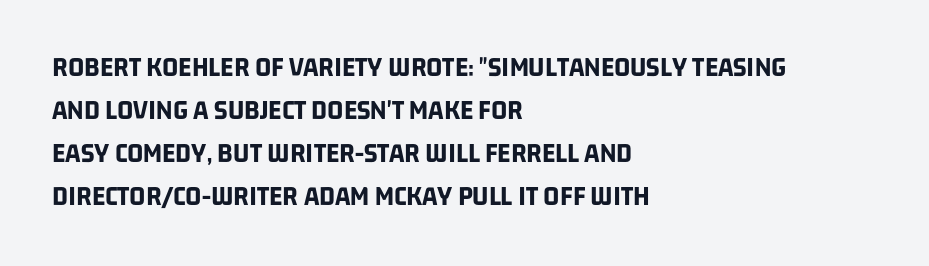
Q: Is the text bold? A: Yes.
Q: Is the typeface a serif or a sans-serif typeface? A: Sans-serif.
Q: Is the text underlined? A: No.
Q: How is the paragraph aligned? A: Left-aligned.
Q: Is the spacing between letters normal or unusually wide? A: Normal.
Q: Is the spacing between lines tight, normal or loose? A: Normal.
Q: Width (condensed, normal, or wide)? A: Condensed.
Q: Stroke contrast? A: Low.
Q: x-height? A: Large.
Q: Monospaced? A: No.
